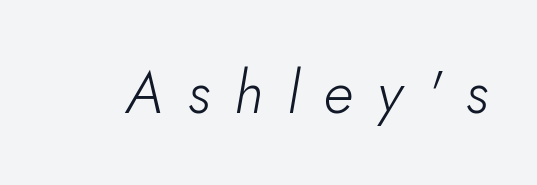
The image shows 59 px light type, italic (leaning right); set unusually wide letter spacing (+0.41 em), not underlined; low stroke contrast and a small x-height.
